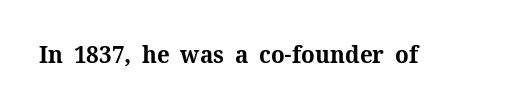
Q: Is the text bold? A: Yes.
Q: Is the text italic (slanted)? A: No, it is upright.
Q: Is the text underlined? A: No.
Q: Is the spacing between letters normal or unusually wide? A: Normal.
